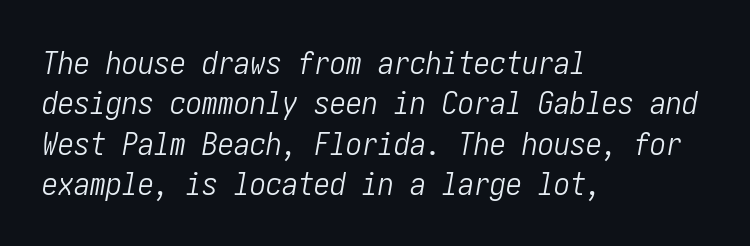
Q: Is the text bold? A: No.
Q: Is the text italic (slanted)? A: Yes, it leans right by about 10 degrees.
Q: Is the text underlined? A: No.
Q: How is the paragraph aligned? A: Left-aligned.
Q: Is the spacing between letters normal or unusually wide? A: Normal.
Q: Is the spacing between lines tight, normal or loose? A: Normal.
Q: Width (condensed, normal, or wide)? A: Condensed.
Q: Stroke contrast? A: Low.
Q: x-height? A: Medium.
